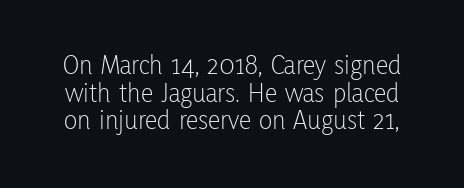
Q: Is the text bold? A: No.
Q: Is the text italic (slanted)? A: No, it is upright.
Q: Is the typeface a serif or a sans-serif typeface? A: Sans-serif.
Q: Is the text underlined? A: No.
Q: Is the spacing between letters normal or unusually wide? A: Normal.
Q: Is the spacing between lines tight, normal or loose? A: Tight.
Q: Width (condensed, normal, or wide)? A: Condensed.
Q: Stroke contrast? A: Low.
Q: x-height? A: Medium.
Q: Monospaced? A: No.
